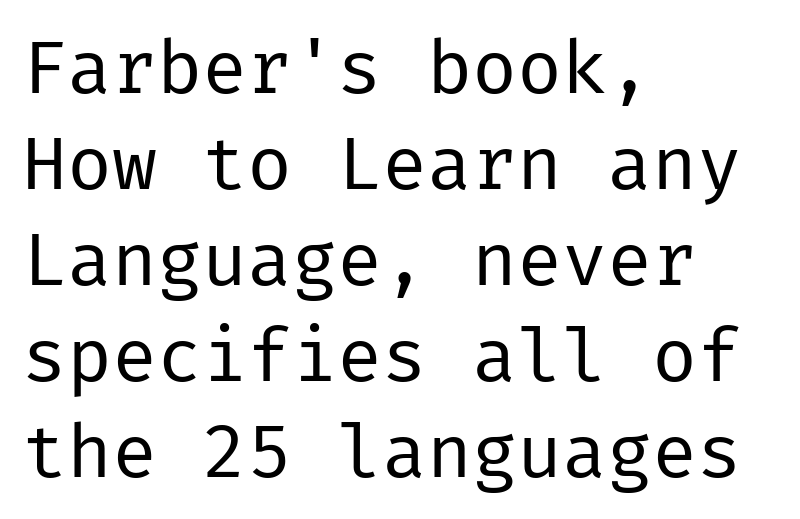
{"serif": "no", "italic": "no", "bold": "no", "weight": "regular", "width": "normal", "stroke_contrast": "low", "x_height": "medium", "underline": "no", "align": "left", "line_spacing": "normal", "line_spacing_ratio": 1.28, "letter_spacing": "normal", "letter_spacing_em": 0.0, "glyph_px": 75}
